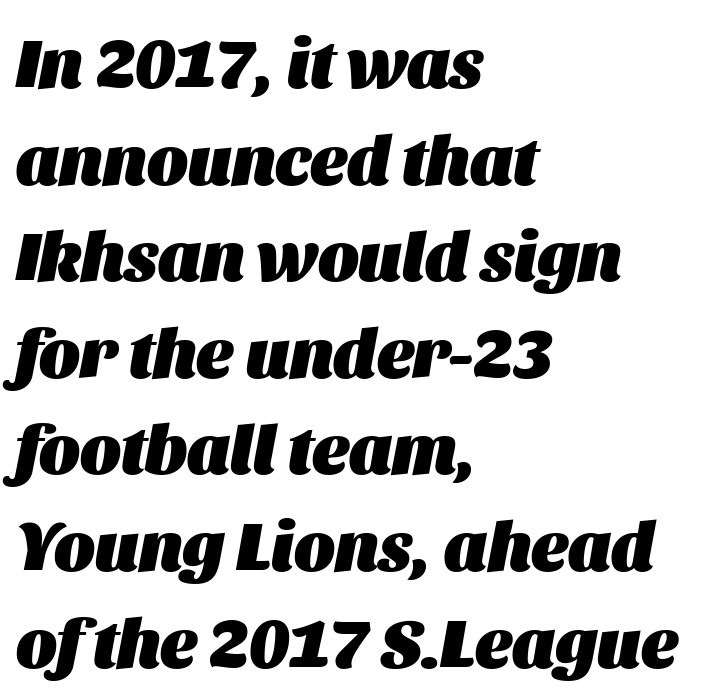
{"italic": "yes", "lean": "right", "slant_degrees": 11, "bold": "yes", "weight": "heavy", "width": "normal", "stroke_contrast": "medium", "x_height": "large", "monospaced": "no", "underline": "no", "align": "left", "line_spacing": "normal", "line_spacing_ratio": 1.4, "letter_spacing": "normal", "letter_spacing_em": 0.0, "glyph_px": 69}
